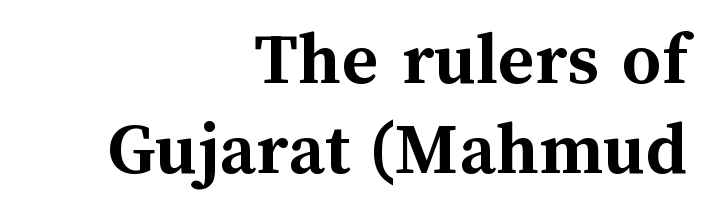
Tracking value appears to be zero — textbook default spacing. Caption: bold face, heavy strokes. The setting favours the right margin, as signatures and pull-quotes sometimes do. Underline: absent. Posture: vertical. Here the designer chose a conventional face with non-uniform glyph widths.
